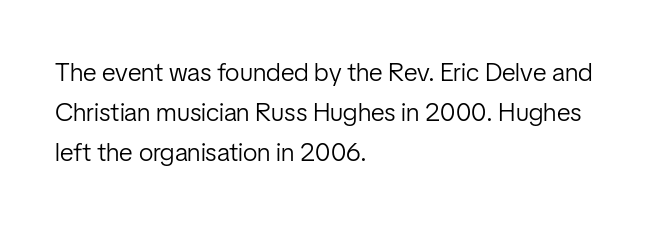
The image shows 26 px text type, upright; set left-aligned, normal line spacing (1.54x), normal letter spacing, not underlined.
